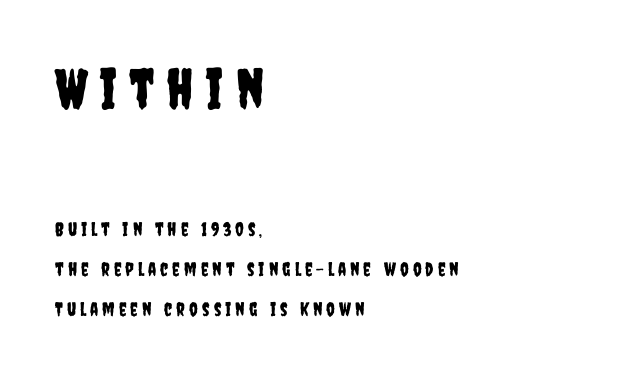
The rendering shows plain stroke endings on the letterforms — a sans-serif design. Is this a fixed-width face? No — the glyphs have proportional, varying widths. The leading is generous, giving the passage an open texture. Does the copy run flush right? No — it runs flush left. The specimen reads as upright at a glance.
